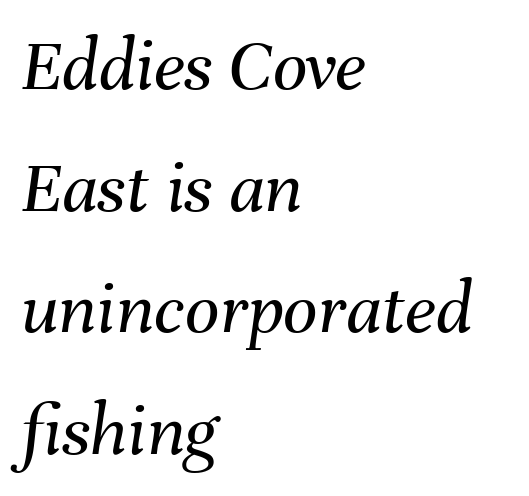
{"italic": "yes", "lean": "right", "slant_degrees": 8, "bold": "no", "weight": "regular", "width": "normal", "stroke_contrast": "medium", "x_height": "medium", "monospaced": "no", "underline": "no", "align": "left", "line_spacing": "normal", "line_spacing_ratio": 1.6, "letter_spacing": "normal", "letter_spacing_em": 0.0, "glyph_px": 76}
